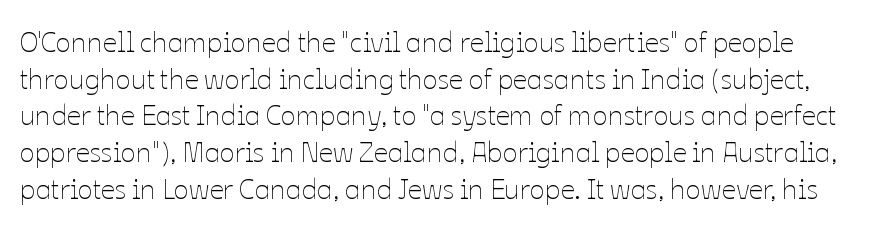
The image shows 28 px thin type, upright; set normal line spacing (1.31x), normal letter spacing, not underlined; low stroke contrast and a medium x-height.
